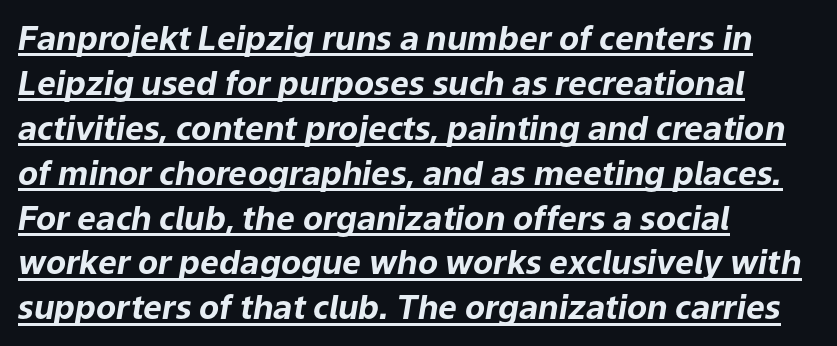
{"italic": "yes", "lean": "right", "slant_degrees": 9, "bold": "yes", "weight": "bold", "width": "normal", "stroke_contrast": "low", "x_height": "medium", "monospaced": "no", "underline": "yes", "align": "left", "line_spacing": "normal", "line_spacing_ratio": 1.36, "letter_spacing": "normal", "letter_spacing_em": 0.0, "glyph_px": 33}
